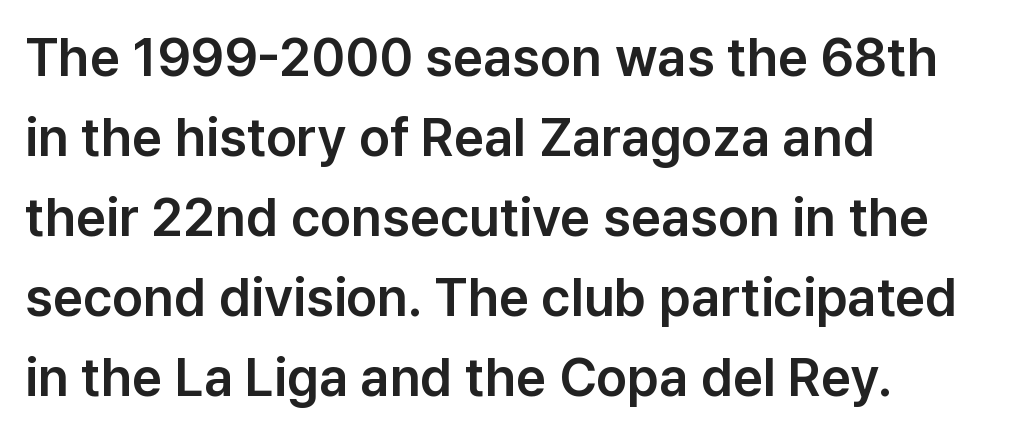
{"serif": "no", "italic": "no", "width": "normal", "stroke_contrast": "low", "x_height": "medium", "monospaced": "no", "underline": "no", "align": "left", "line_spacing": "normal", "line_spacing_ratio": 1.51, "letter_spacing": "normal", "letter_spacing_em": 0.0, "glyph_px": 53}
